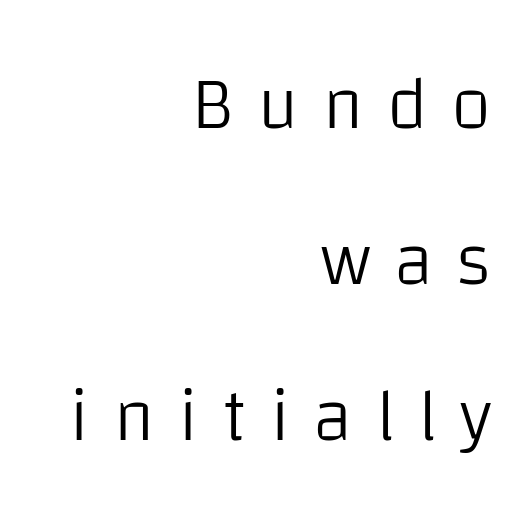
Looks like regular typesetting: each glyph gets only the width it needs. The lettering holds an erect, upright posture throughout. Is this a sans? Yes — the strokes have no serifs. Line spacing here is loose.
